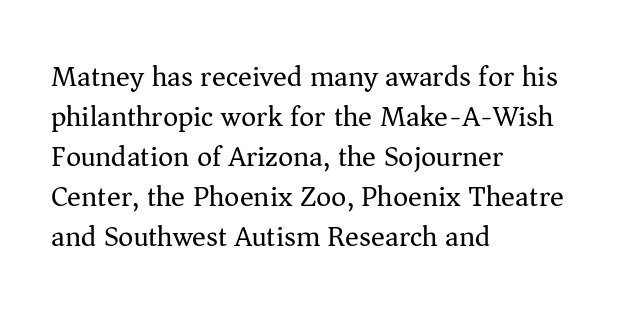
The image shows 29 px regular-weight serif type, upright; set left-aligned, normal line spacing (1.38x), normal letter spacing, not underlined; medium stroke contrast and a medium x-height.
